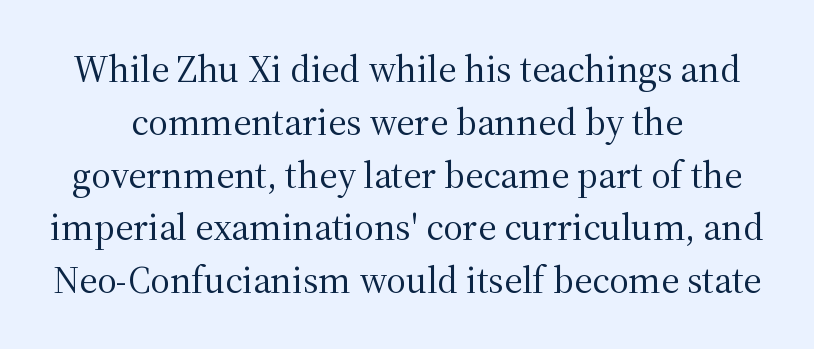
The image shows 38 px regular-weight serif type, upright; set normal line spacing (1.39x), normal letter spacing, not underlined; medium stroke contrast and a medium x-height.
